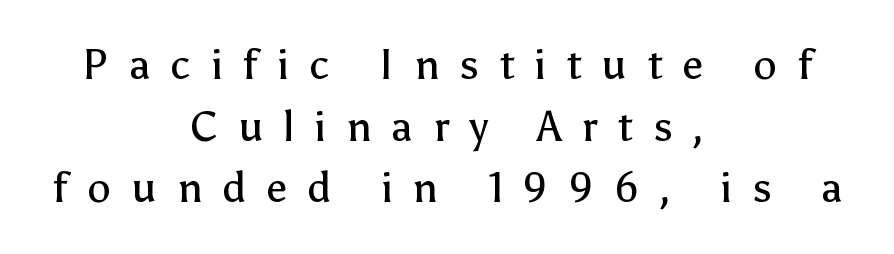
The image shows 42 px regular-weight sans-serif type, upright; set centered, normal line spacing (1.47x), unusually wide letter spacing (+0.48 em), not underlined; low stroke contrast and a medium x-height.
